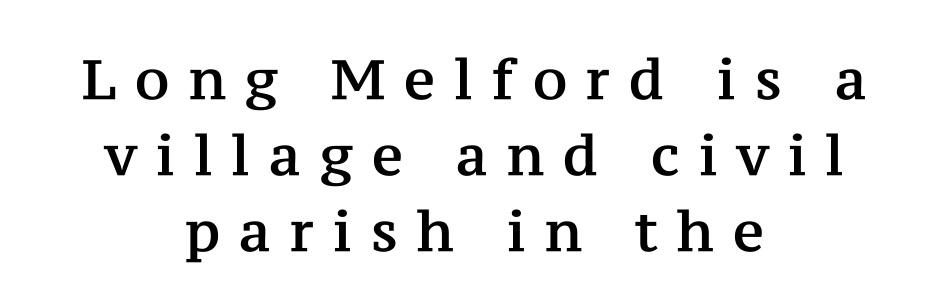
The image shows 55 px serif type, upright; set centered, normal line spacing (1.38x), unusually wide letter spacing (+0.35 em), not underlined; medium stroke contrast and a medium x-height.
